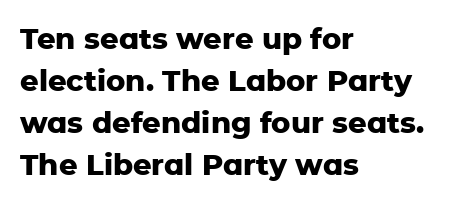
The image shows 29 px heavy sans-serif type, upright; set left-aligned, normal line spacing (1.45x), normal letter spacing, not underlined; low stroke contrast and a medium x-height.
